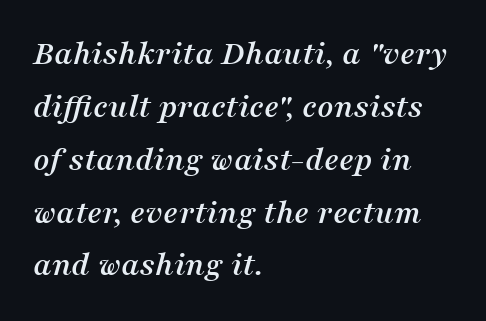
{"serif": "yes", "italic": "yes", "lean": "right", "slant_degrees": 16, "width": "normal", "stroke_contrast": "medium", "x_height": "medium", "monospaced": "no", "underline": "no", "align": "left", "line_spacing": "normal", "line_spacing_ratio": 1.51, "letter_spacing": "normal", "letter_spacing_em": 0.0, "glyph_px": 35}
